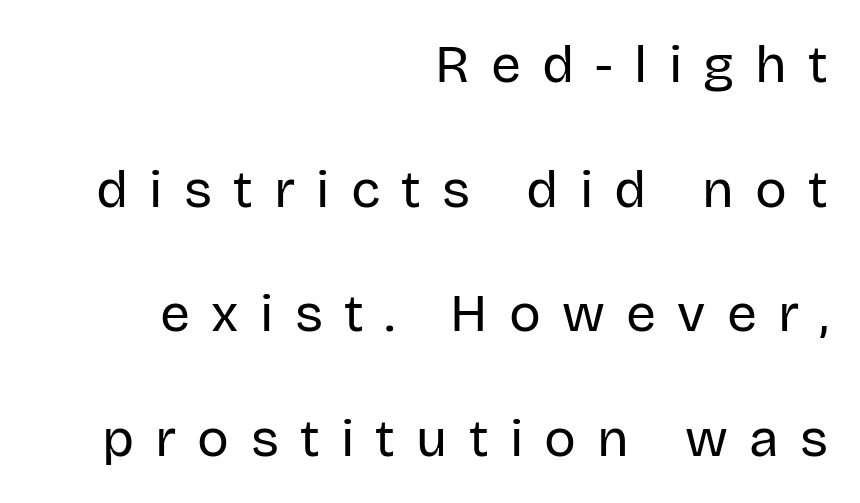
Q: Is the text bold? A: No.
Q: Is the text italic (slanted)? A: No, it is upright.
Q: Is the typeface a serif or a sans-serif typeface? A: Sans-serif.
Q: Is the text underlined? A: No.
Q: How is the paragraph aligned? A: Right-aligned.
Q: Is the spacing between letters normal or unusually wide? A: Unusually wide.
Q: Is the spacing between lines tight, normal or loose? A: Loose.
Q: Width (condensed, normal, or wide)? A: Normal.
Q: Stroke contrast? A: Low.
Q: x-height? A: Large.
Q: Monospaced? A: No.
